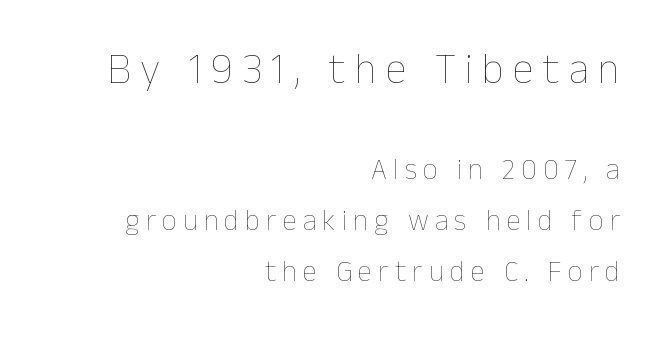
Q: Is the text bold? A: No.
Q: Is the text italic (slanted)? A: No, it is upright.
Q: Is the text underlined? A: No.
Q: How is the paragraph aligned? A: Right-aligned.
Q: Is the spacing between letters normal or unusually wide? A: Unusually wide.
Q: Which block of text is set in a larger size, the first (top) or the second (bottom)? A: The first (top) one.
Q: Width (condensed, normal, or wide)? A: Normal.
Q: Stroke contrast? A: Low.
Q: x-height? A: Medium.
Q: Monospaced? A: No.
